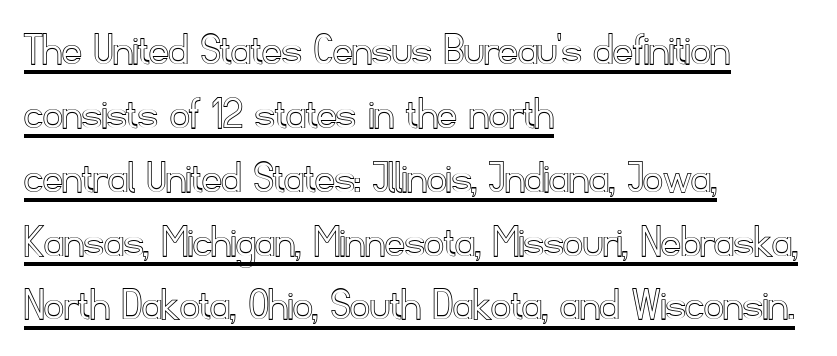
The image shows 48 px text type, upright; set left-aligned, normal line spacing (1.33x), normal letter spacing, underlined; a small x-height.
